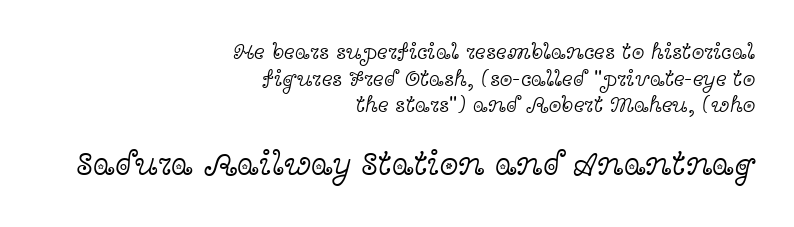
{"serif": "yes", "bold": "no", "weight": "light", "width": "wide", "x_height": "medium", "monospaced": "no", "underline": "no", "align": "right", "line_spacing_ratio": 1.16, "letter_spacing": "normal", "letter_spacing_em": 0.0, "larger_block": "second", "size_ratio": 1.48, "glyph_px": 34}
